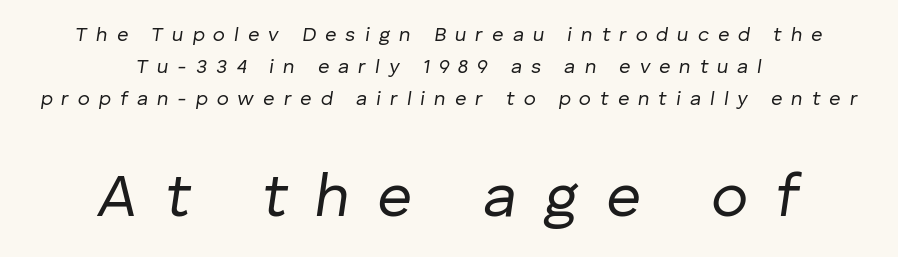
The image shows 61 px regular-weight type, italic (leaning right); set centered, normal line spacing (1.59x), unusually wide letter spacing (+0.45 em), not underlined; the second (bottom) block is 3.05x larger; low stroke contrast and a medium x-height.
